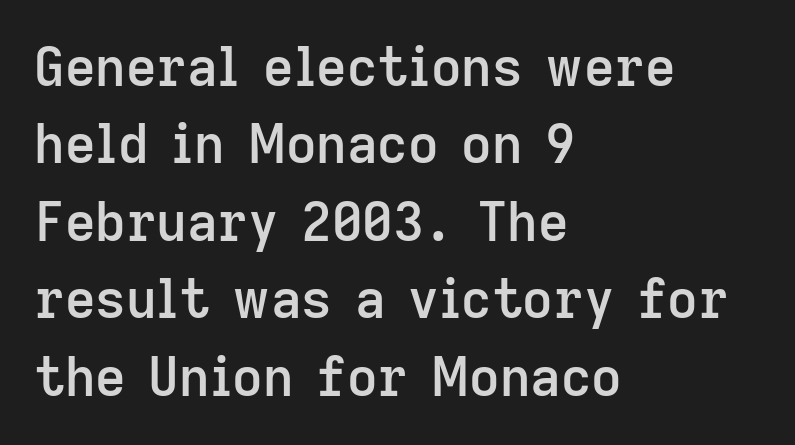
The image shows 53 px semibold sans-serif type, upright; set left-aligned, normal line spacing (1.46x), normal letter spacing, not underlined; low stroke contrast and a medium x-height.
